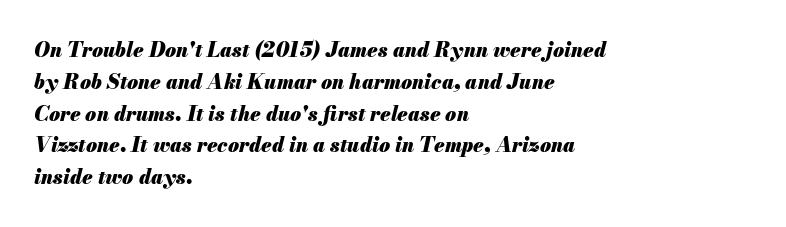
The image shows 20 px bold type, italic (leaning right); set left-aligned, normal line spacing (1.59x), normal letter spacing, not underlined.
